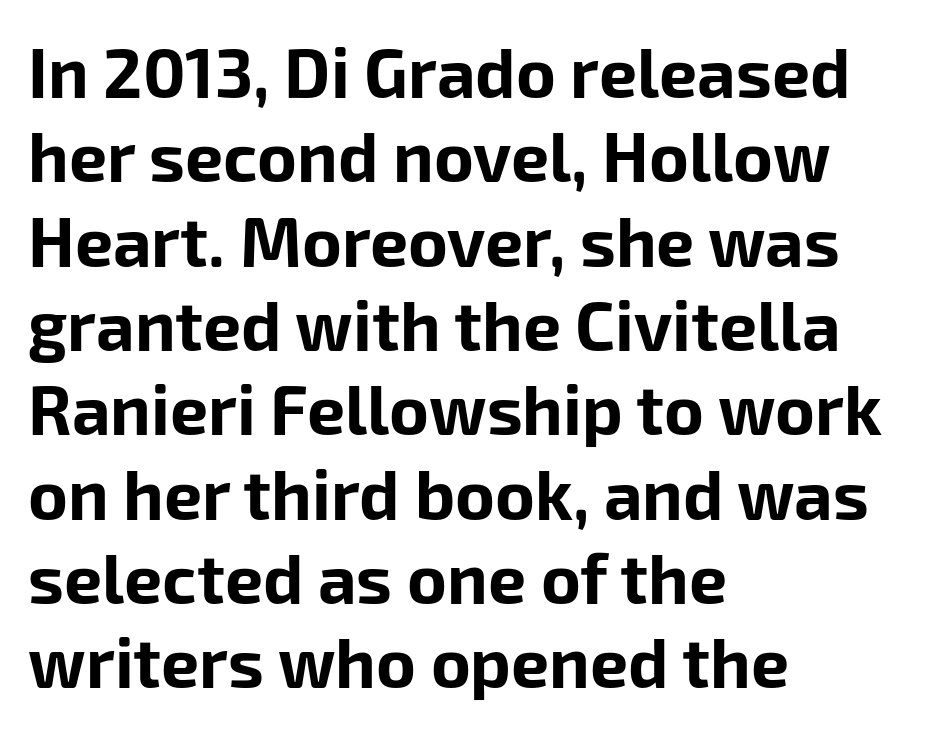
Honestly, there is no underline to notice here at all. Letterform terminals end flat and unadorned throughout the passage. Compared with typical body copy, the letter spacing here is the same. Ordinary non-slanted type is in use. Set as a true bold cut, around the 700 mark.
